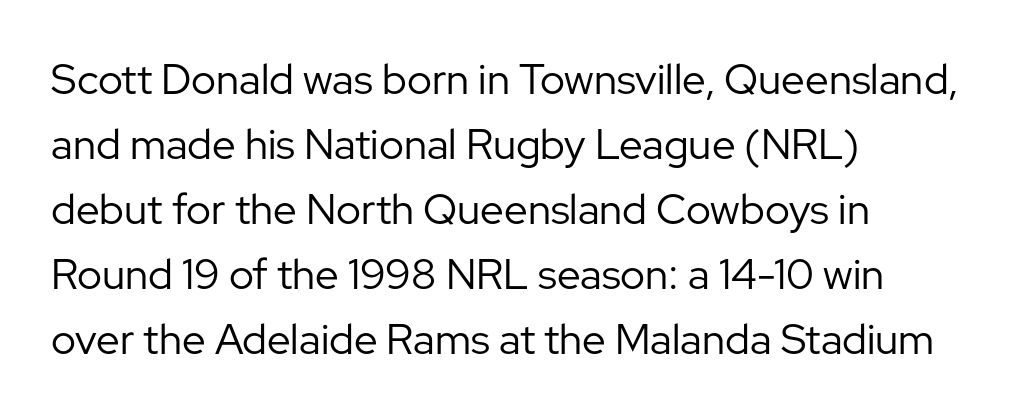
{"serif": "no", "italic": "no", "bold": "no", "weight": "regular", "width": "normal", "stroke_contrast": "low", "x_height": "medium", "monospaced": "no", "underline": "no", "align": "left", "line_spacing": "normal", "line_spacing_ratio": 1.55, "letter_spacing": "normal", "letter_spacing_em": 0.0, "glyph_px": 42}
